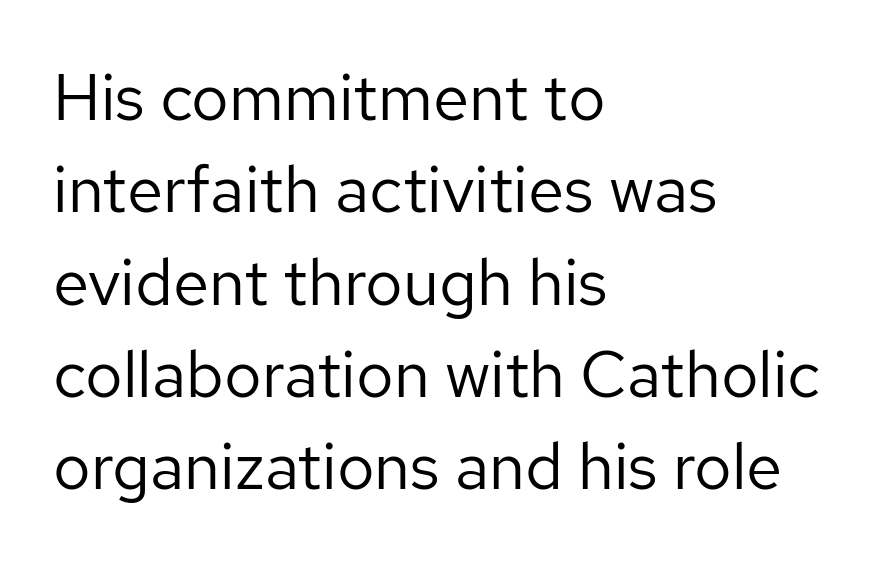
Q: Is the text bold? A: No.
Q: Is the text italic (slanted)? A: No, it is upright.
Q: Is the typeface a serif or a sans-serif typeface? A: Sans-serif.
Q: Is the text underlined? A: No.
Q: How is the paragraph aligned? A: Left-aligned.
Q: Is the spacing between letters normal or unusually wide? A: Normal.
Q: Is the spacing between lines tight, normal or loose? A: Normal.
Q: Width (condensed, normal, or wide)? A: Normal.
Q: Stroke contrast? A: Low.
Q: x-height? A: Medium.
Q: Monospaced? A: No.
